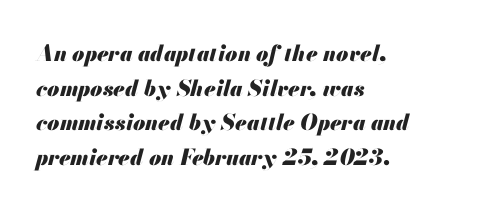
The image shows 22 px bold type, italic (leaning right); set left-aligned, normal line spacing (1.57x), normal letter spacing, not underlined.
